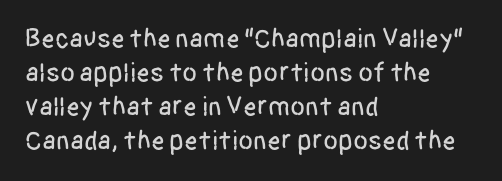
The image shows 27 px text type, upright; set left-aligned, normal line spacing (1.26x), normal letter spacing, not underlined.
